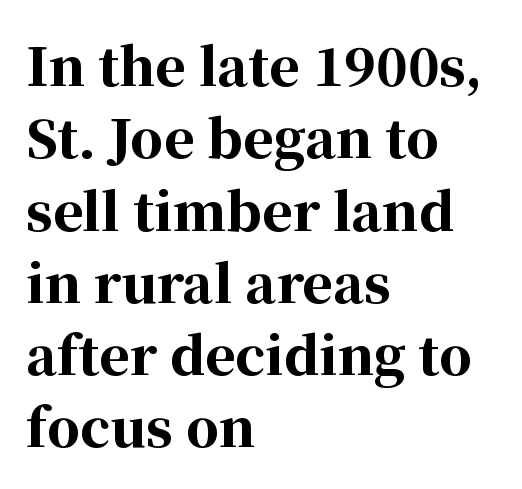
{"serif": "yes", "italic": "no", "bold": "yes", "weight": "bold", "width": "normal", "stroke_contrast": "high", "x_height": "medium", "monospaced": "no", "underline": "no", "align": "left", "line_spacing": "normal", "line_spacing_ratio": 1.39, "letter_spacing": "normal", "letter_spacing_em": 0.0, "glyph_px": 52}
